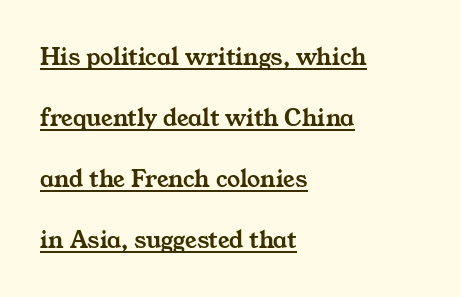
{"underline": "yes", "align": "left", "line_spacing": "loose", "line_spacing_ratio": 2.35, "letter_spacing": "normal", "letter_spacing_em": 0.0, "glyph_px": 26}
